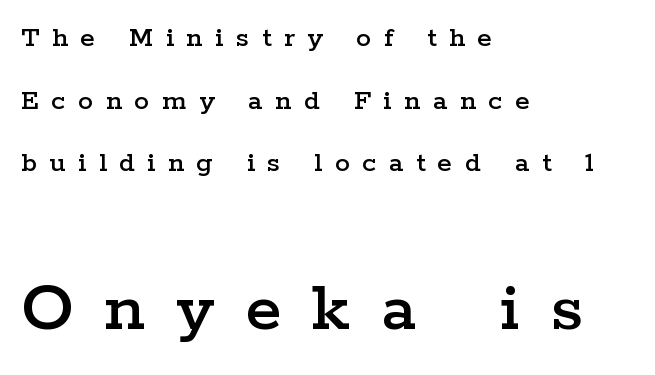
The image shows 74 px wide serif type, upright; set left-aligned, loose line spacing (2.09x), unusually wide letter spacing (+0.42 em), not underlined; the second (bottom) block is 2.47x larger; low stroke contrast and a medium x-height.
